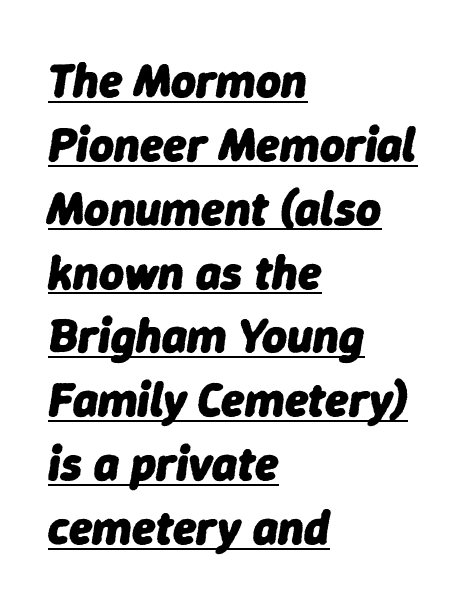
Is the type slanted? Yes — the strokes lean at a clear angle. Leading matches the norm, producing a regular column. Visually the block forms a straight wall on the left and a jagged coastline on the right. Nobody touched the tracking dial on this one.
